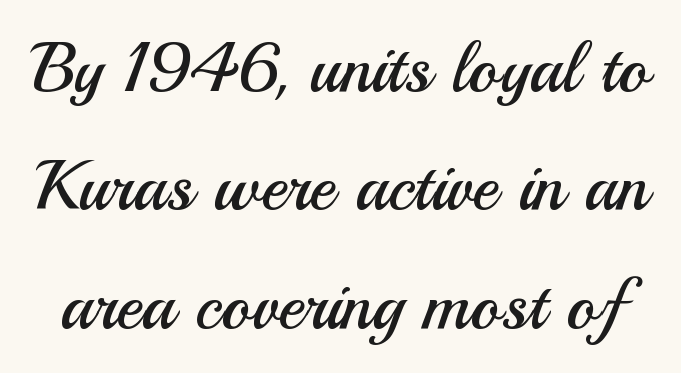
The image shows 70 px regular-weight sans-serif type; set normal line spacing (1.69x), normal letter spacing, not underlined; medium stroke contrast and a small x-height.
